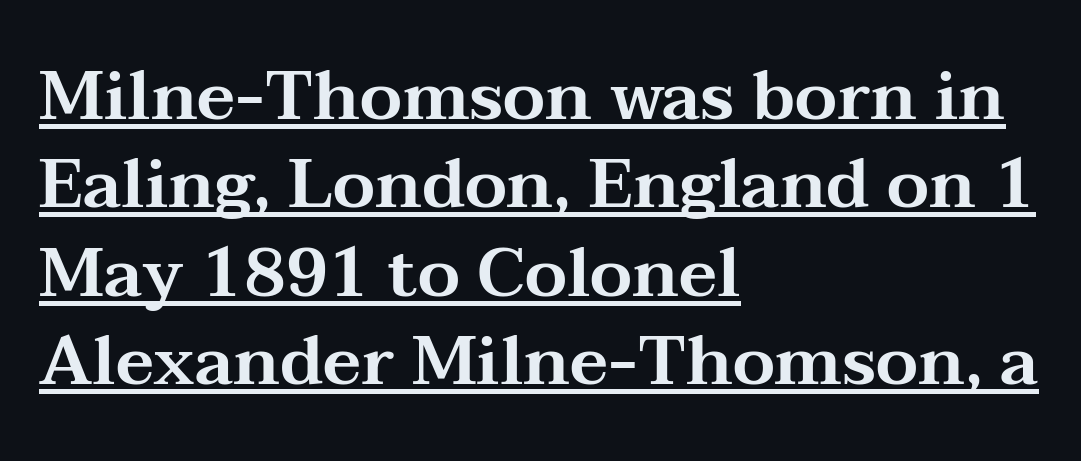
These characters rest on top of a visible drawn line. Think of a printed novel: that variable character pitch is what you see here. Regular leading. Posture: straight, roman, zero tilt. Are there feet on the stems? There are — it's a serif.
